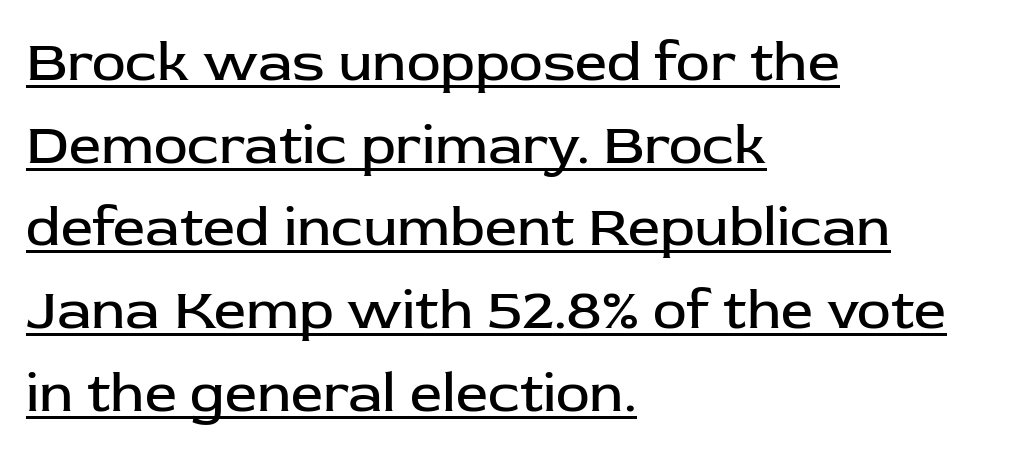
The image shows 57 px regular-weight sans-serif type, upright; set left-aligned, normal line spacing (1.45x), normal letter spacing, underlined; low stroke contrast and a medium x-height.
